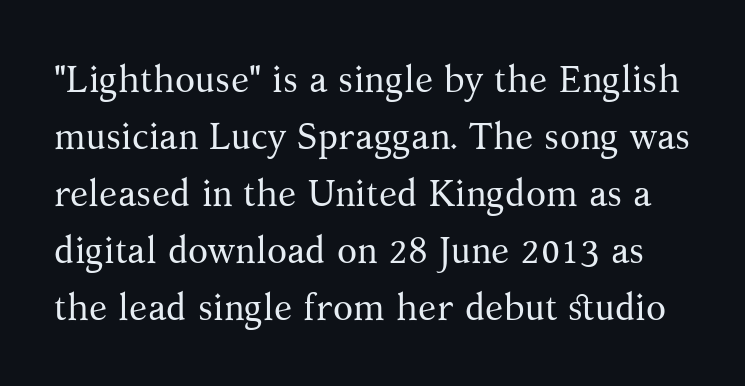
These lines were composed using upright roman letters. Observe the serifs anchoring each vertical stroke in this sample. Weight: not bold — regular or lighter. This sample keeps an unexceptional amount of space between lines.
